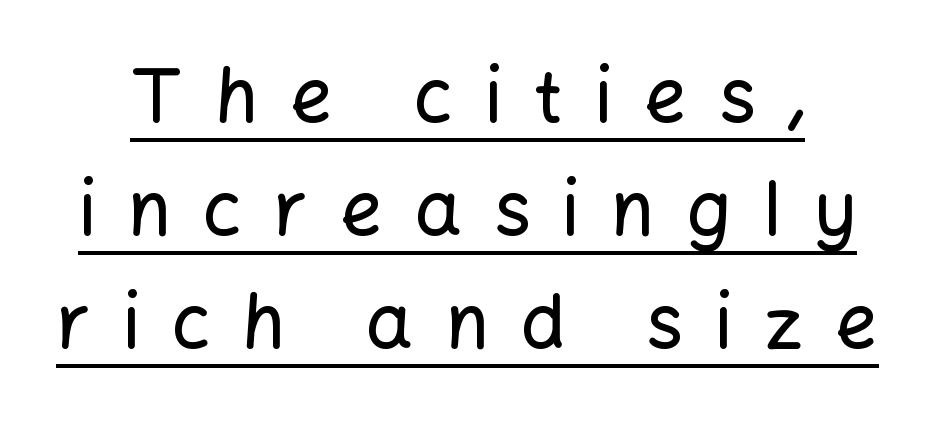
The image shows 74 px sans-serif type, upright; set normal line spacing (1.53x), unusually wide letter spacing (+0.43 em), underlined; low stroke contrast and a medium x-height.
